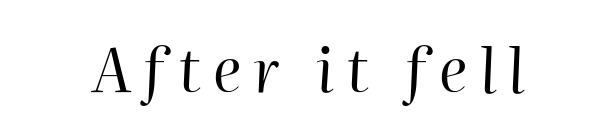
{"italic": "yes", "lean": "right", "slant_degrees": 2, "bold": "no", "weight": "regular", "width": "normal", "stroke_contrast": "high", "x_height": "medium", "monospaced": "no", "underline": "no", "letter_spacing": "wide", "letter_spacing_em": 0.2, "glyph_px": 60}
